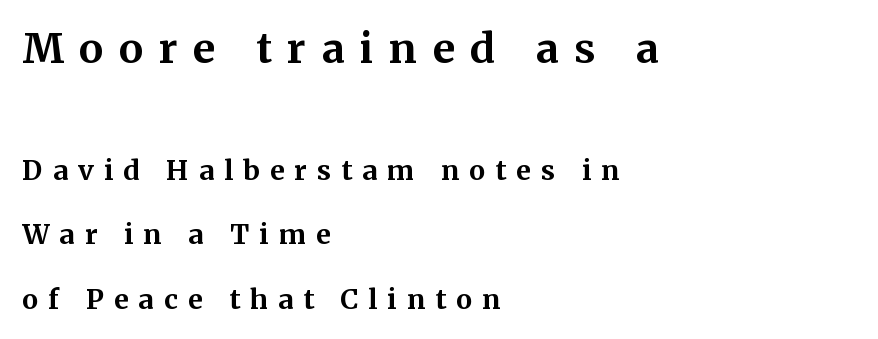
Q: Is the text bold? A: Yes.
Q: Is the text italic (slanted)? A: No, it is upright.
Q: Is the typeface a serif or a sans-serif typeface? A: Serif.
Q: Is the text underlined? A: No.
Q: How is the paragraph aligned? A: Left-aligned.
Q: Is the spacing between letters normal or unusually wide? A: Unusually wide.
Q: Is the spacing between lines tight, normal or loose? A: Loose.
Q: Which block of text is set in a larger size, the first (top) or the second (bottom)? A: The first (top) one.
Q: Width (condensed, normal, or wide)? A: Normal.
Q: Stroke contrast? A: Medium.
Q: x-height? A: Medium.
Q: Monospaced? A: No.
